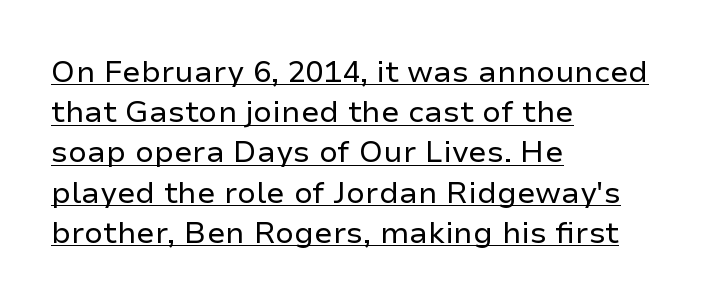
The image shows 30 px regular-weight sans-serif type, upright; set left-aligned, normal line spacing (1.34x), normal letter spacing, underlined; low stroke contrast and a medium x-height.
